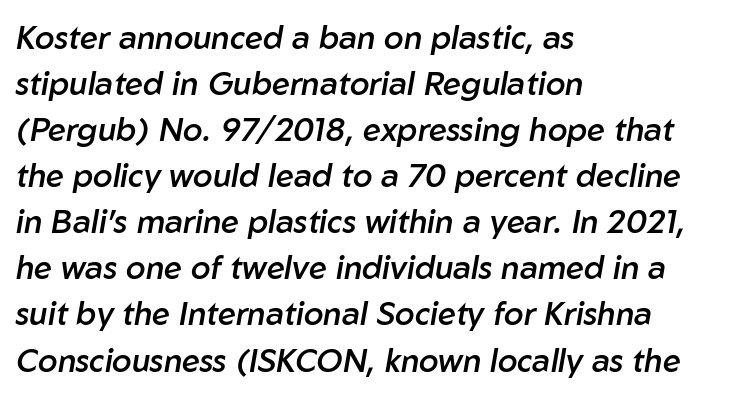
The image shows 32 px semibold type, italic (leaning right); set left-aligned, normal line spacing (1.44x), normal letter spacing, not underlined; low stroke contrast and a medium x-height.
